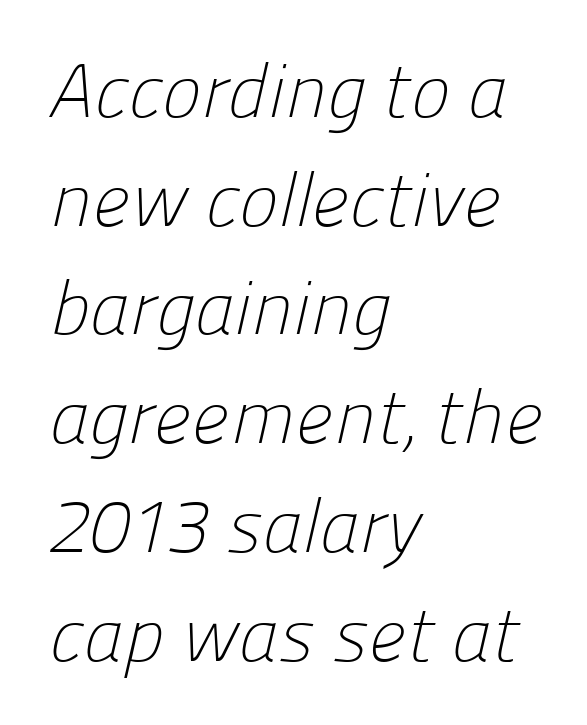
The image shows 75 px light sans-serif type; set left-aligned, normal line spacing (1.45x), normal letter spacing, not underlined; low stroke contrast and a medium x-height.
